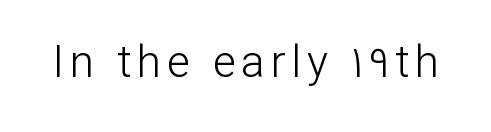
The image shows 44 px light sans-serif type, upright; set not underlined; low stroke contrast and a medium x-height.
